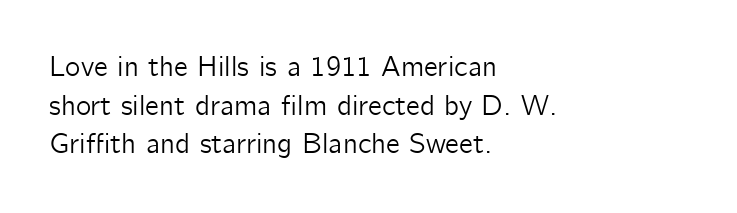
The image shows 29 px sans-serif type, upright; set left-aligned, normal line spacing (1.33x), normal letter spacing, not underlined; low stroke contrast and a medium x-height.
